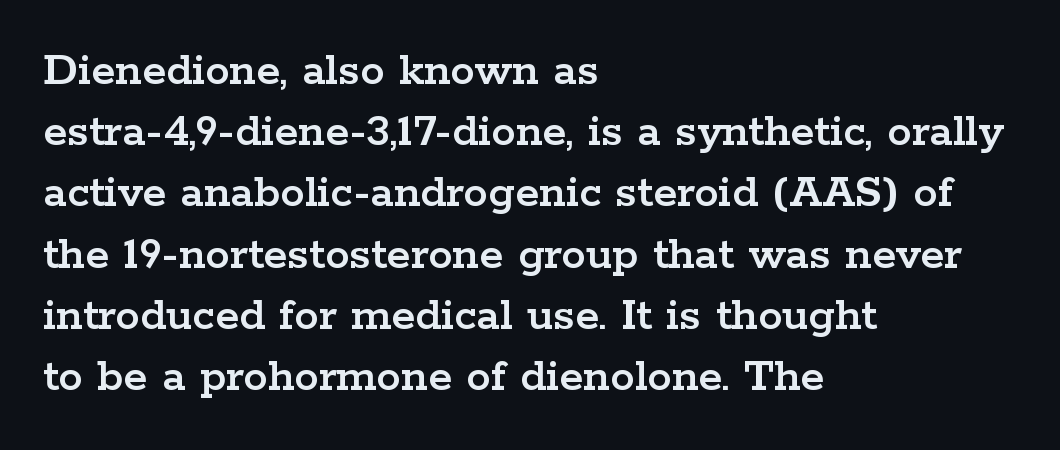
The rendering uses a moderate line-height, typical for paragraphs. The string is rendered with underlining switched off. Short note: letters normally spaced. A typesetter would call this proportional, since set widths differ per character. Little horizontal feet cap the strokes, marking this as serif type. A roman cut, with each character standing at attention.
